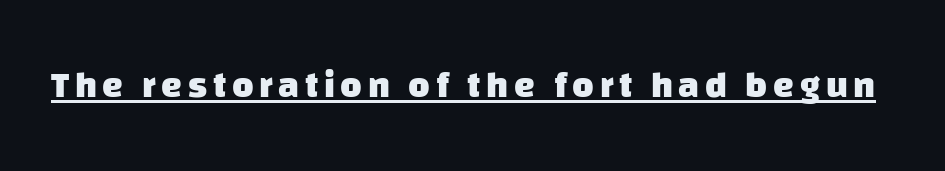
{"serif": "no", "bold": "yes", "weight": "heavy", "width": "normal", "stroke_contrast": "low", "x_height": "large", "monospaced": "no", "underline": "yes", "glyph_px": 37}
